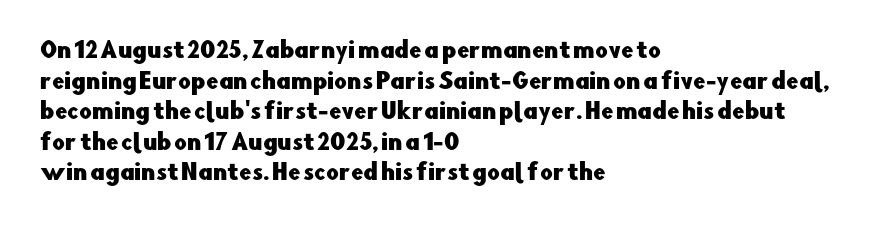
Q: Is the text italic (slanted)? A: No, it is upright.
Q: Is the text underlined? A: No.
Q: How is the paragraph aligned? A: Left-aligned.
Q: Is the spacing between letters normal or unusually wide? A: Normal.
Q: Is the spacing between lines tight, normal or loose? A: Normal.
